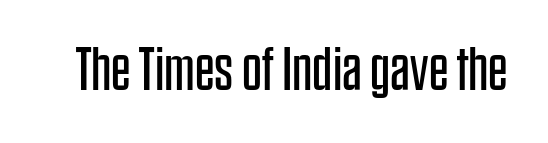
The image shows 62 px regular-weight, condensed sans-serif type, upright; set normal letter spacing, not underlined; low stroke contrast and a large x-height.
